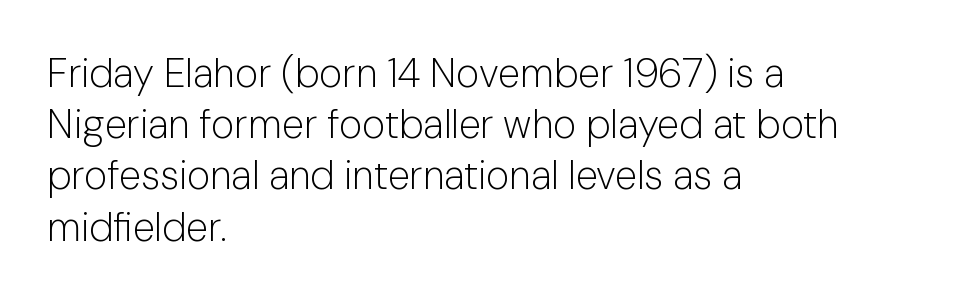
{"serif": "no", "italic": "no", "bold": "no", "weight": "light", "width": "normal", "stroke_contrast": "low", "x_height": "medium", "monospaced": "no", "underline": "no", "align": "left", "line_spacing": "normal", "line_spacing_ratio": 1.28, "letter_spacing": "normal", "letter_spacing_em": 0.0, "glyph_px": 40}
